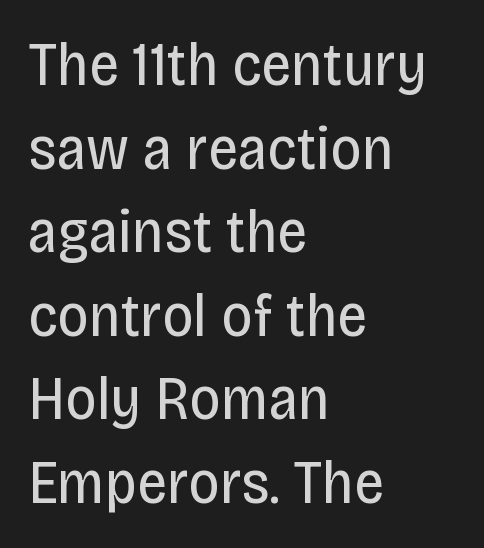
The image shows 61 px regular-weight, condensed sans-serif type, upright; set left-aligned, normal line spacing (1.37x), normal letter spacing, not underlined; low stroke contrast and a large x-height.
